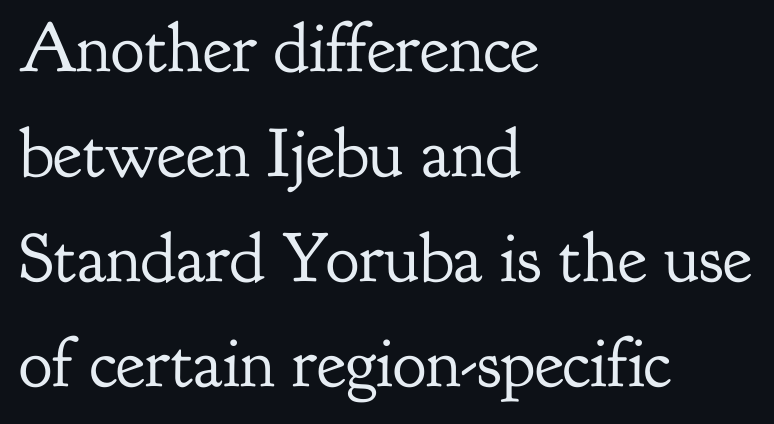
In terms of leading, this rendering sits right in the middle. This sample has the flowing, uneven cadence of proportional lettering. Descenders hang freely into open space. Counters stay open thanks to moderate or lighter strokes. Line beginnings align vertically; line endings do not. Does the lettering tilt? It doesn't — this is upright.
